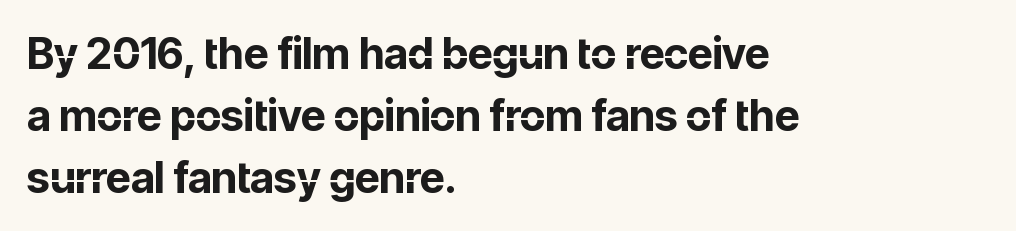
Q: Is the text bold? A: Yes.
Q: Is the text italic (slanted)? A: No, it is upright.
Q: Is the typeface a serif or a sans-serif typeface? A: Sans-serif.
Q: Is the text underlined? A: No.
Q: How is the paragraph aligned? A: Left-aligned.
Q: Is the spacing between letters normal or unusually wide? A: Normal.
Q: Is the spacing between lines tight, normal or loose? A: Normal.
Q: Width (condensed, normal, or wide)? A: Normal.
Q: Stroke contrast? A: Low.
Q: x-height? A: Medium.
Q: Monospaced? A: No.
